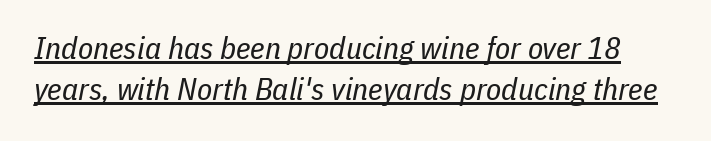
The image shows 31 px regular-weight, condensed type, italic (leaning right); set normal line spacing (1.31x), normal letter spacing, underlined; low stroke contrast and a medium x-height.
